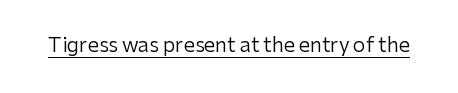
{"italic": "no", "bold": "no", "underline": "yes", "letter_spacing": "normal", "letter_spacing_em": 0.0, "glyph_px": 20}
